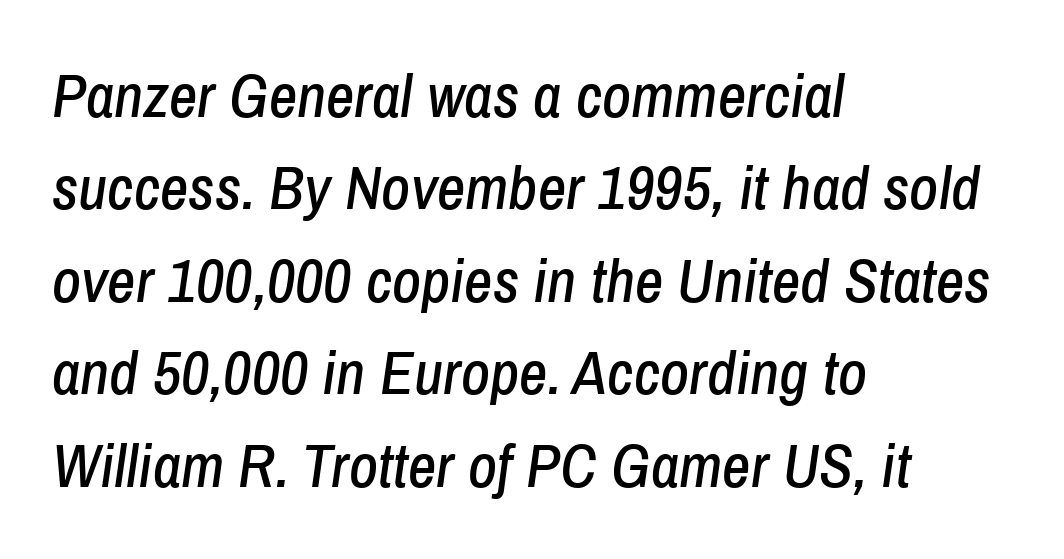
Q: Is the text italic (slanted)? A: Yes, it leans right by about 8 degrees.
Q: Is the text underlined? A: No.
Q: How is the paragraph aligned? A: Left-aligned.
Q: Is the spacing between letters normal or unusually wide? A: Normal.
Q: Is the spacing between lines tight, normal or loose? A: Normal.
Q: Width (condensed, normal, or wide)? A: Condensed.
Q: Stroke contrast? A: Low.
Q: x-height? A: Medium.
Q: Monospaced? A: No.
